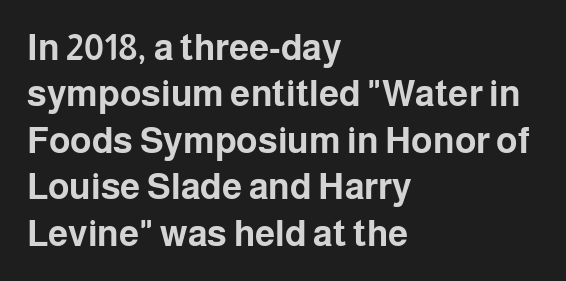
{"serif": "no", "italic": "no", "bold": "yes", "weight": "bold", "width": "normal", "stroke_contrast": "low", "x_height": "medium", "monospaced": "no", "underline": "no", "align": "left", "line_spacing": "normal", "line_spacing_ratio": 1.29, "letter_spacing": "normal", "letter_spacing_em": 0.0, "glyph_px": 36}
